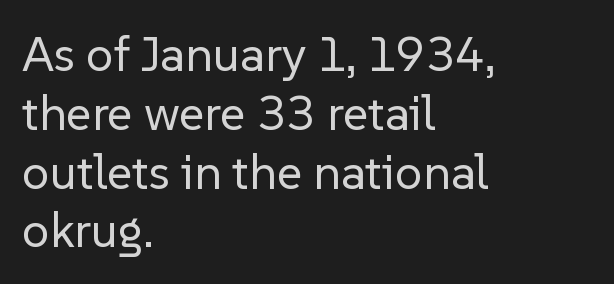
{"serif": "no", "italic": "no", "bold": "no", "weight": "regular", "width": "normal", "stroke_contrast": "low", "x_height": "medium", "monospaced": "no", "underline": "no", "align": "left", "line_spacing_ratio": 1.2, "letter_spacing": "normal", "letter_spacing_em": 0.0, "glyph_px": 49}
